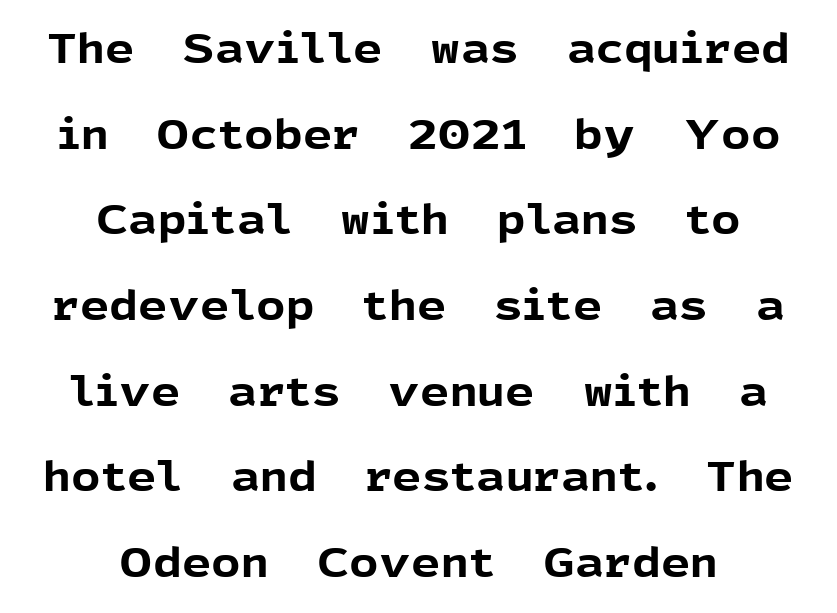
Words appear dense and cohesive because spacing is normal. The leading is generous, giving the passage an open texture. No feet cap the strokes, marking this as sans-serif type. Does the copy run flush right? No — it is centered line by line. The specimen omits any rule beneath the text block's lines.
